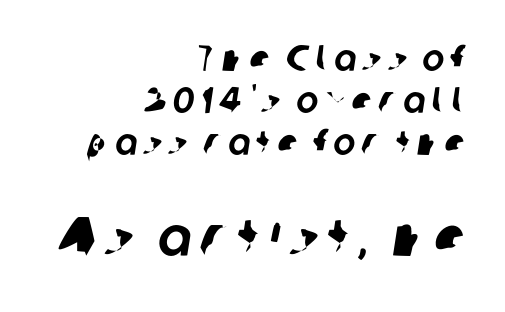
Q: Is the typeface a serif or a sans-serif typeface? A: Sans-serif.
Q: Is the text underlined? A: No.
Q: How is the paragraph aligned? A: Right-aligned.
Q: Is the spacing between lines tight, normal or loose? A: Tight.
Q: Which block of text is set in a larger size, the first (top) or the second (bottom)? A: The second (bottom) one.
Q: Width (condensed, normal, or wide)? A: Normal.
Q: Stroke contrast? A: Low.
Q: x-height? A: Medium.
Q: Monospaced? A: No.
